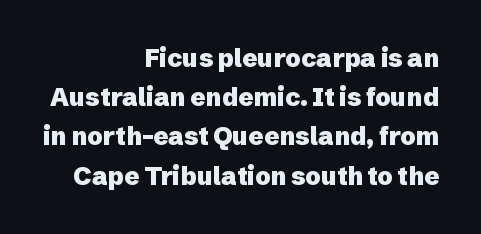
The image shows 25 px bold type, upright; set right-aligned, normal line spacing (1.57x), normal letter spacing, not underlined.
